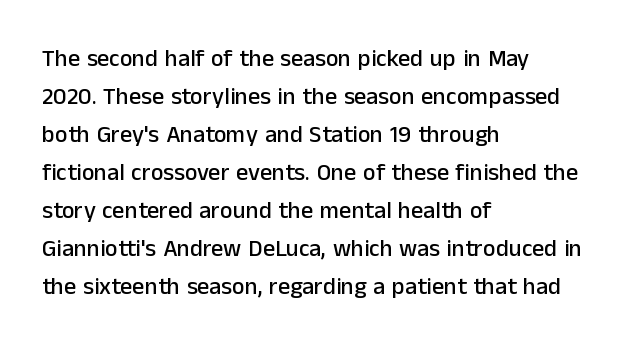
The specimen omits any rule beneath the text block's lines. Alignment: flush left. Italic? Not at all — the glyphs are vertical. The lines sit at an ordinary, default distance from one another. You could call the tracking neutral — neither tight nor loose.
